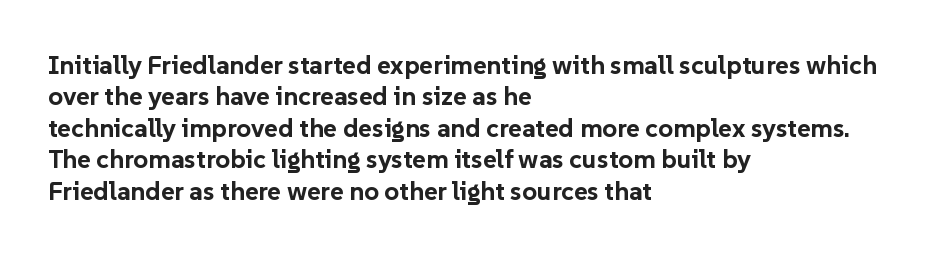
{"italic": "no", "bold": "yes", "underline": "no", "align": "left", "line_spacing_ratio": 1.21, "letter_spacing": "normal", "letter_spacing_em": 0.0, "glyph_px": 26}
